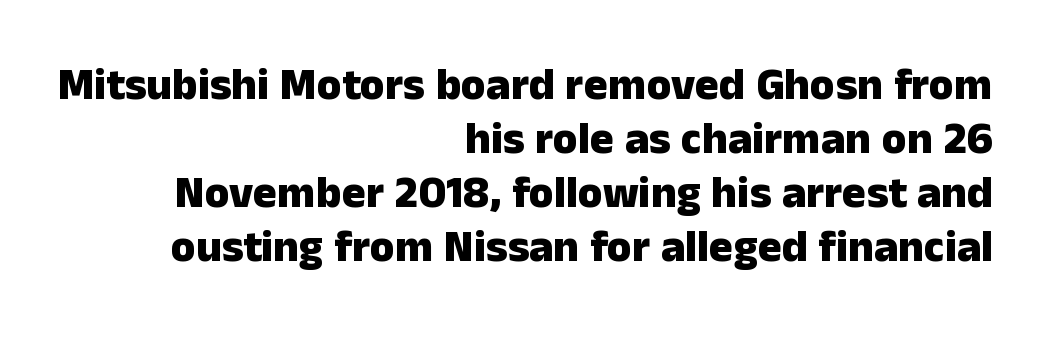
{"serif": "no", "italic": "no", "bold": "yes", "weight": "heavy", "width": "normal", "stroke_contrast": "low", "x_height": "medium", "monospaced": "no", "underline": "no", "align": "right", "line_spacing_ratio": 1.2, "letter_spacing": "normal", "letter_spacing_em": 0.0, "glyph_px": 45}
